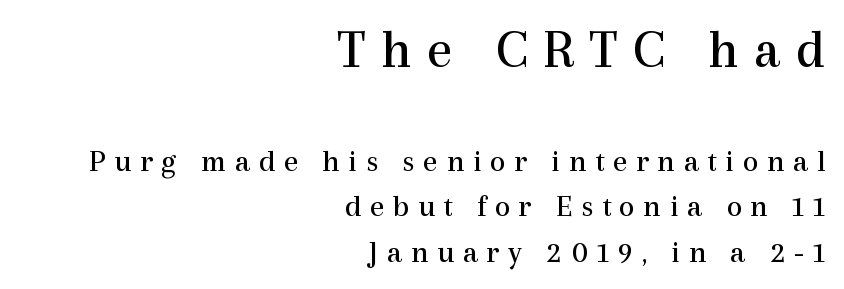
The rendering uses natural spacing where letterforms have individual widths. Display-style spreading of the glyphs; the letterfit is very open. The text was rendered using a seriffed face with decorative stroke endings. The setting favours the right margin, as signatures and pull-quotes sometimes do. Descenders hang freely into open space. Every stem runs plumb, perpendicular to the baseline.
